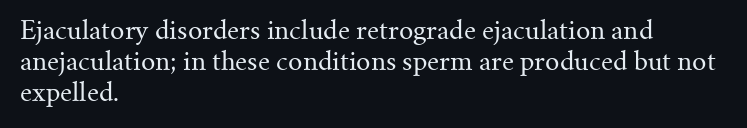
Q: Is the text bold? A: No.
Q: Is the text italic (slanted)? A: No, it is upright.
Q: Is the text underlined? A: No.
Q: How is the paragraph aligned? A: Left-aligned.
Q: Is the spacing between letters normal or unusually wide? A: Normal.
